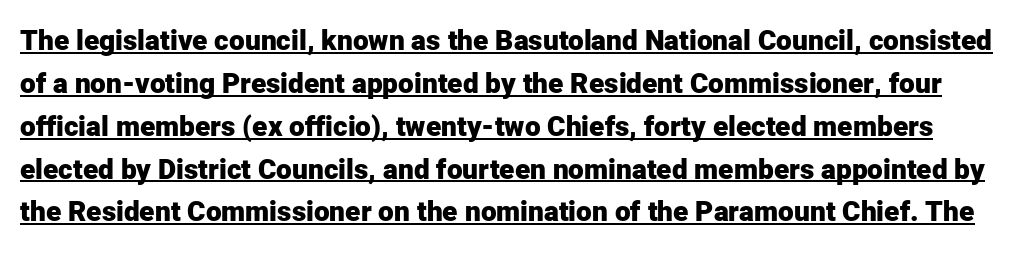
The image shows 28 px heavy sans-serif type, upright; set normal line spacing (1.53x), normal letter spacing, underlined; low stroke contrast and a medium x-height.
